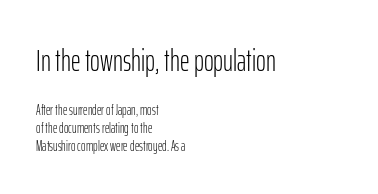
Q: Is the text bold? A: No.
Q: Is the text italic (slanted)? A: No, it is upright.
Q: Is the typeface a serif or a sans-serif typeface? A: Sans-serif.
Q: Is the text underlined? A: No.
Q: How is the paragraph aligned? A: Left-aligned.
Q: Is the spacing between letters normal or unusually wide? A: Normal.
Q: Is the spacing between lines tight, normal or loose? A: Normal.
Q: Which block of text is set in a larger size, the first (top) or the second (bottom)? A: The first (top) one.
Q: Width (condensed, normal, or wide)? A: Condensed.
Q: Stroke contrast? A: Low.
Q: x-height? A: Medium.
Q: Monospaced? A: No.
